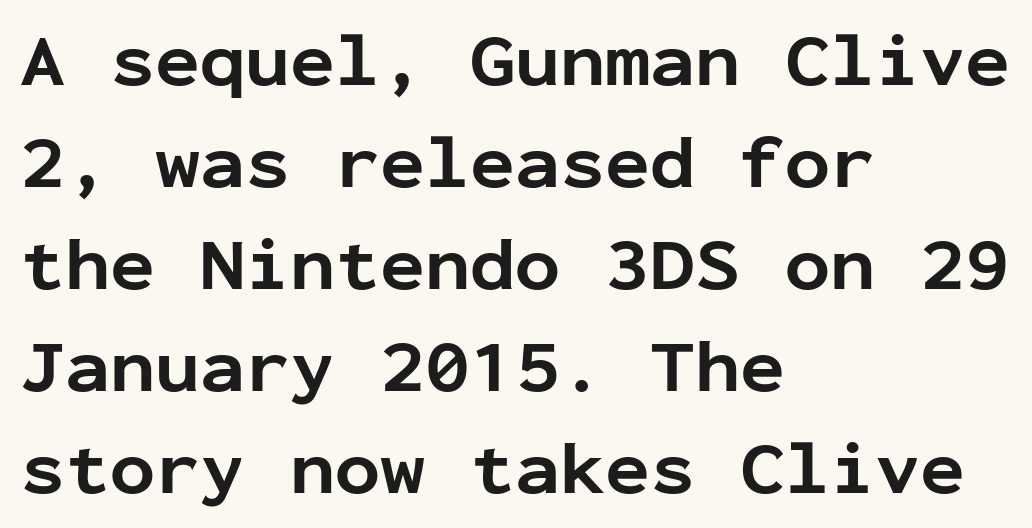
Q: Is the text bold? A: Yes.
Q: Is the text italic (slanted)? A: No, it is upright.
Q: Is the typeface a serif or a sans-serif typeface? A: Sans-serif.
Q: Is the text underlined? A: No.
Q: How is the paragraph aligned? A: Left-aligned.
Q: Is the spacing between letters normal or unusually wide? A: Normal.
Q: Is the spacing between lines tight, normal or loose? A: Normal.
Q: Width (condensed, normal, or wide)? A: Normal.
Q: Stroke contrast? A: Low.
Q: x-height? A: Medium.
Q: Monospaced? A: Yes.
